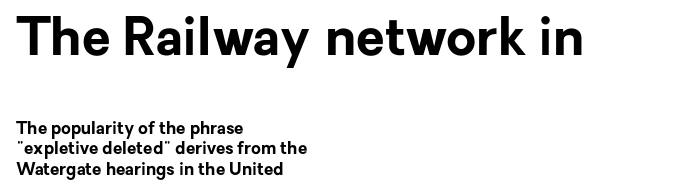
Q: Is the text bold? A: Yes.
Q: Is the text italic (slanted)? A: No, it is upright.
Q: Is the typeface a serif or a sans-serif typeface? A: Sans-serif.
Q: Is the text underlined? A: No.
Q: How is the paragraph aligned? A: Left-aligned.
Q: Is the spacing between letters normal or unusually wide? A: Normal.
Q: Which block of text is set in a larger size, the first (top) or the second (bottom)? A: The first (top) one.
Q: Width (condensed, normal, or wide)? A: Normal.
Q: Stroke contrast? A: Low.
Q: x-height? A: Medium.
Q: Monospaced? A: No.
